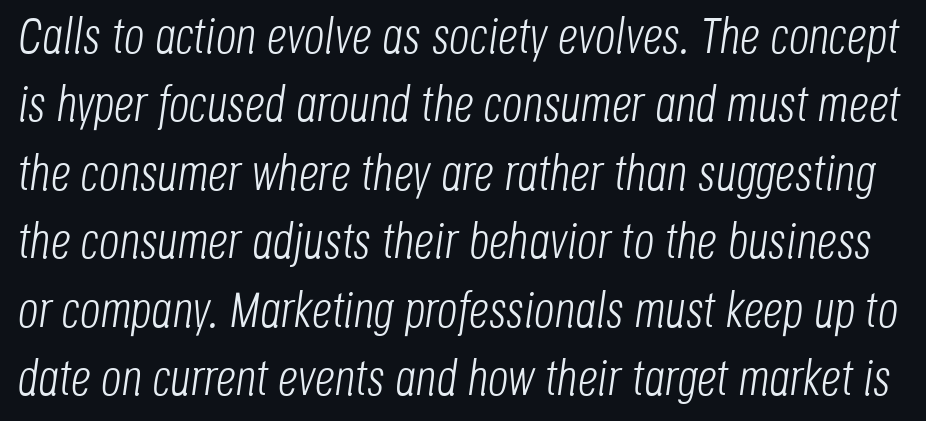
{"italic": "yes", "lean": "right", "slant_degrees": 8, "bold": "no", "weight": "light", "width": "condensed", "stroke_contrast": "low", "x_height": "large", "monospaced": "no", "underline": "no", "line_spacing": "normal", "line_spacing_ratio": 1.37, "letter_spacing": "normal", "letter_spacing_em": 0.0, "glyph_px": 50}
